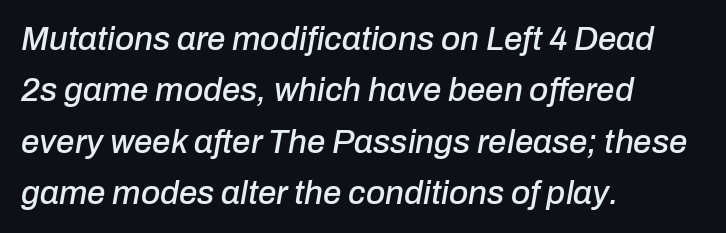
{"italic": "yes", "lean": "right", "slant_degrees": 10, "width": "normal", "stroke_contrast": "low", "x_height": "medium", "monospaced": "no", "underline": "no", "align": "left", "line_spacing": "normal", "line_spacing_ratio": 1.56, "letter_spacing": "normal", "letter_spacing_em": 0.0, "glyph_px": 33}
